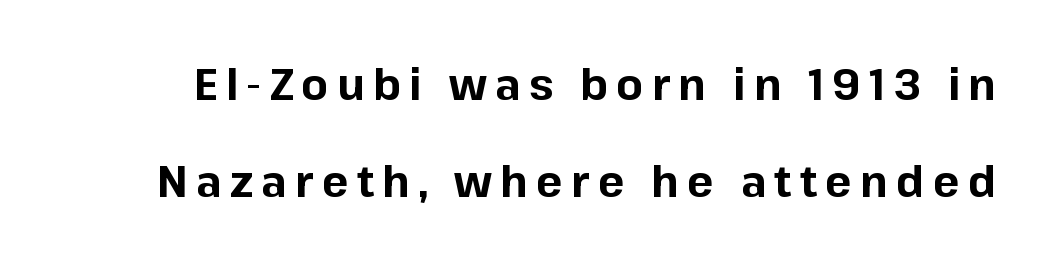
Q: Is the text bold? A: Yes.
Q: Is the text italic (slanted)? A: No, it is upright.
Q: Is the typeface a serif or a sans-serif typeface? A: Sans-serif.
Q: Is the text underlined? A: No.
Q: Is the spacing between lines tight, normal or loose? A: Loose.
Q: Width (condensed, normal, or wide)? A: Normal.
Q: Stroke contrast? A: Low.
Q: x-height? A: Medium.
Q: Monospaced? A: No.
